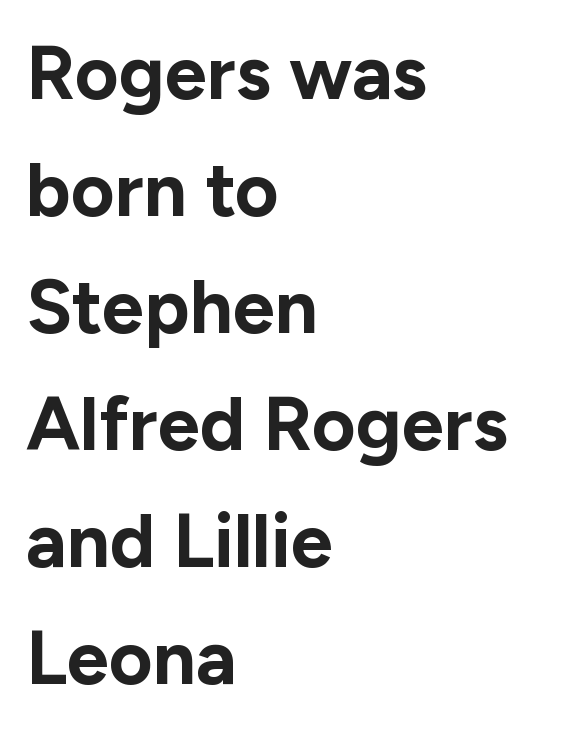
Q: Is the text bold? A: Yes.
Q: Is the text italic (slanted)? A: No, it is upright.
Q: Is the typeface a serif or a sans-serif typeface? A: Sans-serif.
Q: Is the text underlined? A: No.
Q: How is the paragraph aligned? A: Left-aligned.
Q: Is the spacing between letters normal or unusually wide? A: Normal.
Q: Is the spacing between lines tight, normal or loose? A: Normal.
Q: Width (condensed, normal, or wide)? A: Normal.
Q: Stroke contrast? A: Low.
Q: x-height? A: Medium.
Q: Monospaced? A: No.
